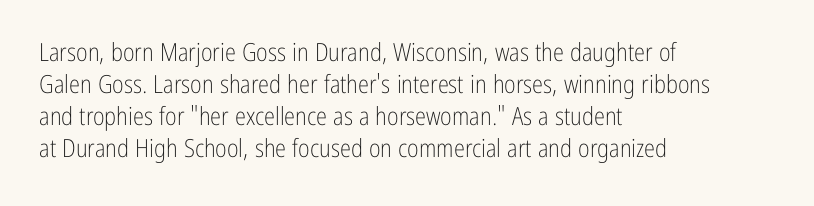
Glance below the letters and you will spot only blank space. The weight tops out at a normal text grade. Teacher's note: observe the even left margin — that is flush-left alignment. Interline gaps are of average width in this sample. In terms of posture, this sample is upright.
